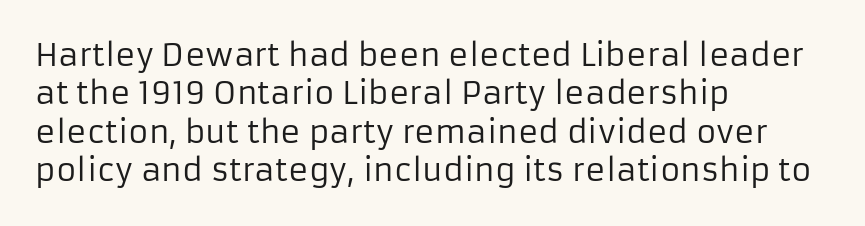
The image shows 31 px regular-weight sans-serif type, upright; set left-aligned, line spacing 1.24x, normal letter spacing, not underlined; low stroke contrast and a medium x-height.
